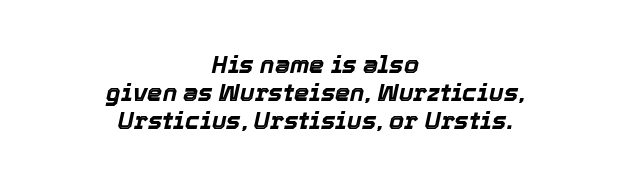
{"italic": "yes", "lean": "right", "slant_degrees": 12, "bold": "yes", "underline": "no", "align": "center", "line_spacing_ratio": 1.16, "letter_spacing": "normal", "letter_spacing_em": 0.0, "glyph_px": 24}
